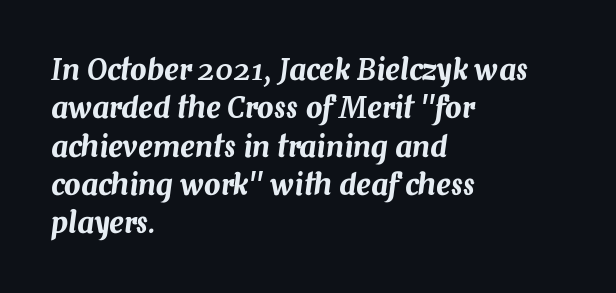
{"italic": "yes", "lean": "right", "slant_degrees": 7, "width": "normal", "stroke_contrast": "medium", "x_height": "medium", "monospaced": "no", "underline": "no", "align": "left", "line_spacing": "normal", "line_spacing_ratio": 1.32, "letter_spacing": "normal", "letter_spacing_em": 0.0, "glyph_px": 29}
